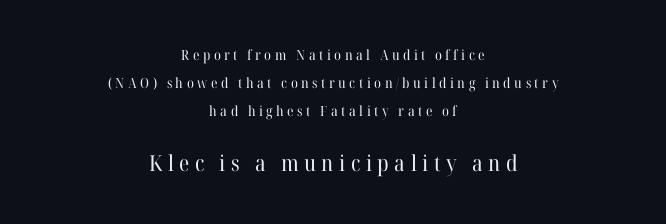
Q: Is the text bold? A: No.
Q: Is the text italic (slanted)? A: No, it is upright.
Q: Is the text underlined? A: No.
Q: How is the paragraph aligned? A: Centered.
Q: Is the spacing between letters normal or unusually wide? A: Unusually wide.
Q: Is the spacing between lines tight, normal or loose? A: Loose.
Q: Which block of text is set in a larger size, the first (top) or the second (bottom)? A: The second (bottom) one.
